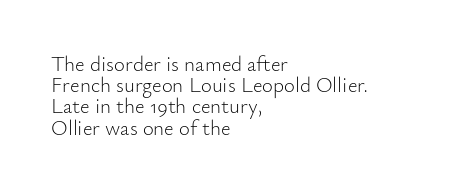
Q: Is the text bold? A: No.
Q: Is the text italic (slanted)? A: No, it is upright.
Q: Is the text underlined? A: No.
Q: How is the paragraph aligned? A: Left-aligned.
Q: Is the spacing between letters normal or unusually wide? A: Normal.
Q: Is the spacing between lines tight, normal or loose? A: Tight.
